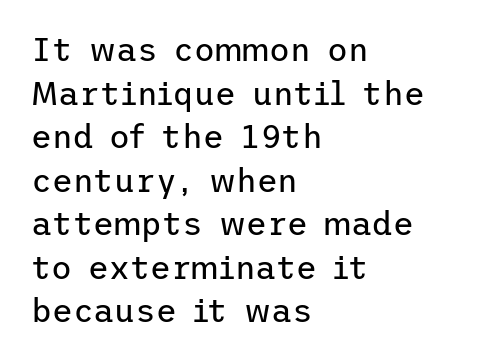
Q: Is the text bold? A: No.
Q: Is the text italic (slanted)? A: No, it is upright.
Q: Is the typeface a serif or a sans-serif typeface? A: Sans-serif.
Q: Is the text underlined? A: No.
Q: How is the paragraph aligned? A: Left-aligned.
Q: Is the spacing between letters normal or unusually wide? A: Normal.
Q: Is the spacing between lines tight, normal or loose? A: Normal.
Q: Width (condensed, normal, or wide)? A: Normal.
Q: Stroke contrast? A: Low.
Q: x-height? A: Medium.
